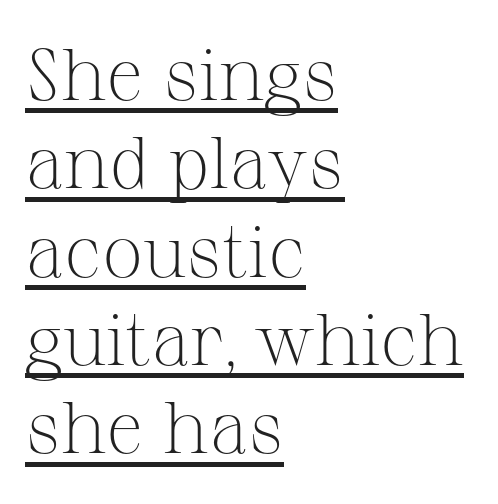
{"serif": "yes", "italic": "no", "bold": "no", "weight": "light", "width": "normal", "stroke_contrast": "medium", "x_height": "medium", "monospaced": "no", "underline": "yes", "align": "left", "line_spacing_ratio": 1.21, "letter_spacing": "normal", "letter_spacing_em": 0.0, "glyph_px": 73}
